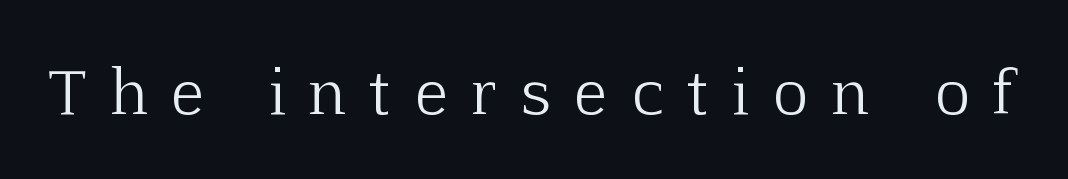
The image shows 60 px light serif type, upright; set unusually wide letter spacing (+0.41 em), not underlined; low stroke contrast and a medium x-height.
